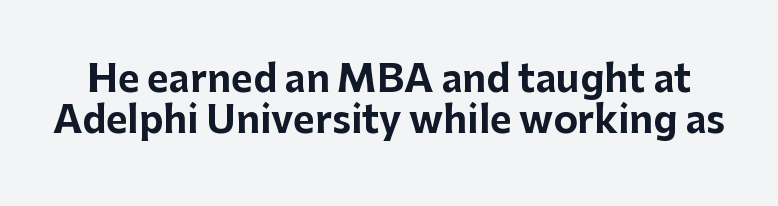
The image shows 37 px bold sans-serif type, upright; set tight line spacing (1.12x), normal letter spacing, not underlined; low stroke contrast and a medium x-height.
